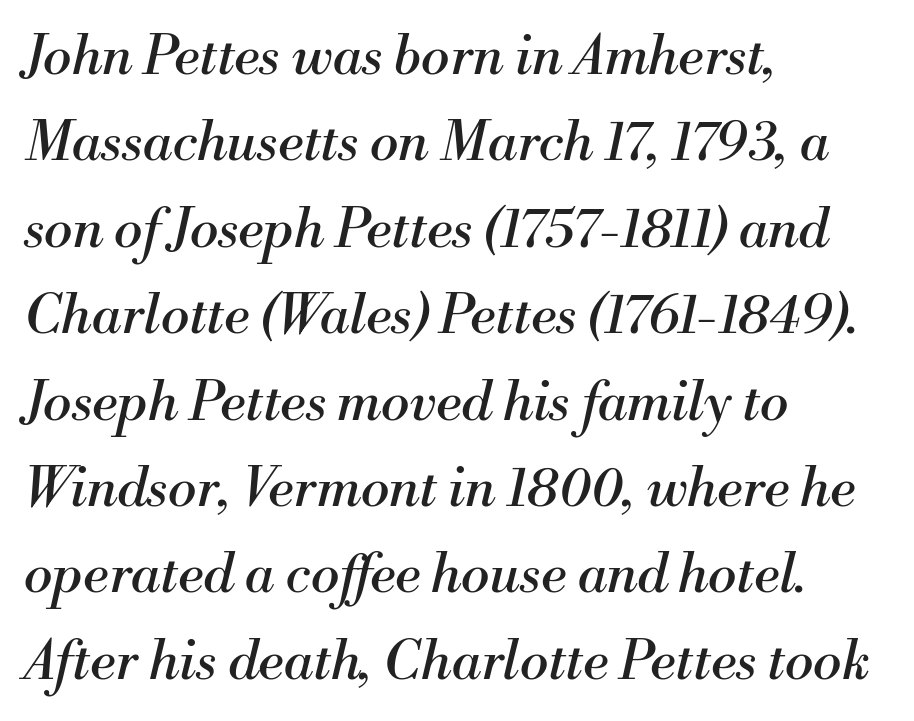
The image shows 54 px regular-weight serif type, italic (leaning right); set left-aligned, normal line spacing (1.6x), normal letter spacing, not underlined; medium stroke contrast and a small x-height.
